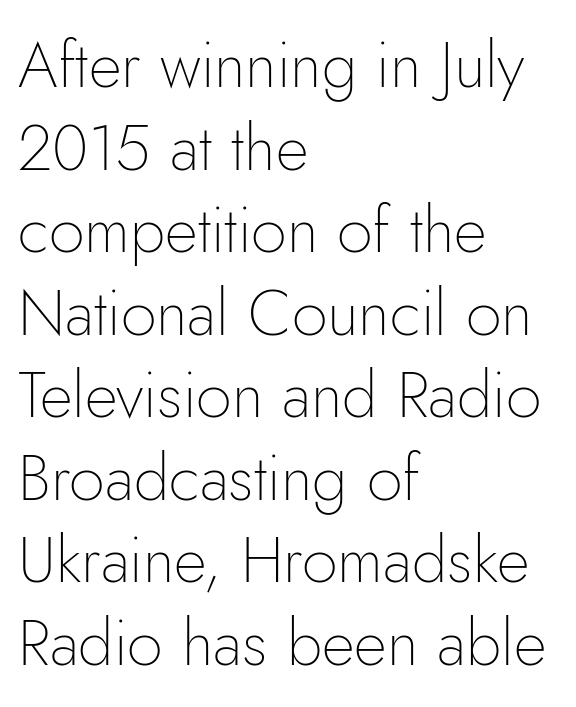
The block of text has a typical density, with ordinary space between rows. The rendering anchors every line to the left-hand side. The face looks like a standard text weight, possibly lighter. Every character sits straight up, as roman type does.
